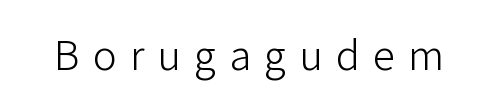
Q: Is the text bold? A: No.
Q: Is the text italic (slanted)? A: No, it is upright.
Q: Is the typeface a serif or a sans-serif typeface? A: Sans-serif.
Q: Is the text underlined? A: No.
Q: Is the spacing between letters normal or unusually wide? A: Unusually wide.
Q: Width (condensed, normal, or wide)? A: Normal.
Q: Stroke contrast? A: Low.
Q: x-height? A: Medium.
Q: Monospaced? A: No.
